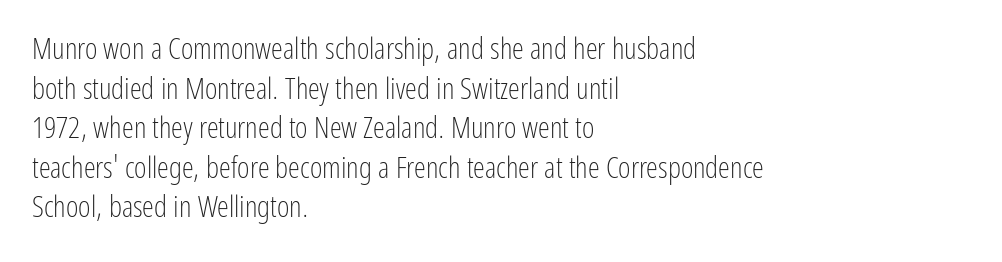
Q: Is the text bold? A: No.
Q: Is the text italic (slanted)? A: No, it is upright.
Q: Is the typeface a serif or a sans-serif typeface? A: Sans-serif.
Q: Is the text underlined? A: No.
Q: How is the paragraph aligned? A: Left-aligned.
Q: Is the spacing between letters normal or unusually wide? A: Normal.
Q: Is the spacing between lines tight, normal or loose? A: Normal.
Q: Width (condensed, normal, or wide)? A: Condensed.
Q: Stroke contrast? A: Low.
Q: x-height? A: Medium.
Q: Monospaced? A: No.
